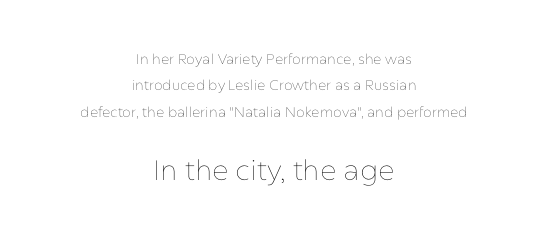
Centered paragraph, ragged on both sides. The type sits square on the baseline with zero lean. Any mark beneath the type? The region is blank. Spacing between characters is what you'd get straight out of the box.
